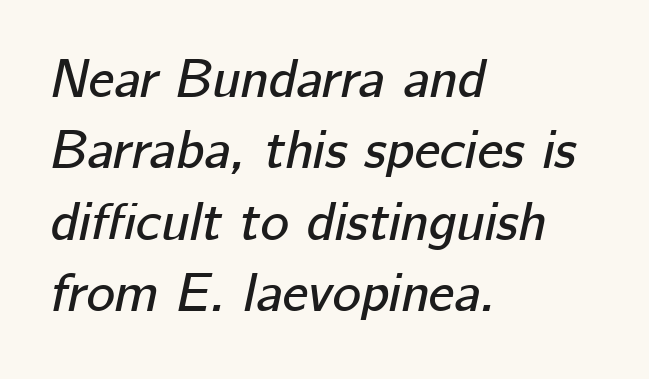
Q: Is the text italic (slanted)? A: Yes, it leans right by about 12 degrees.
Q: Is the text underlined? A: No.
Q: How is the paragraph aligned? A: Left-aligned.
Q: Is the spacing between letters normal or unusually wide? A: Normal.
Q: Is the spacing between lines tight, normal or loose? A: Normal.
Q: Width (condensed, normal, or wide)? A: Normal.
Q: Stroke contrast? A: Low.
Q: x-height? A: Medium.
Q: Monospaced? A: No.
